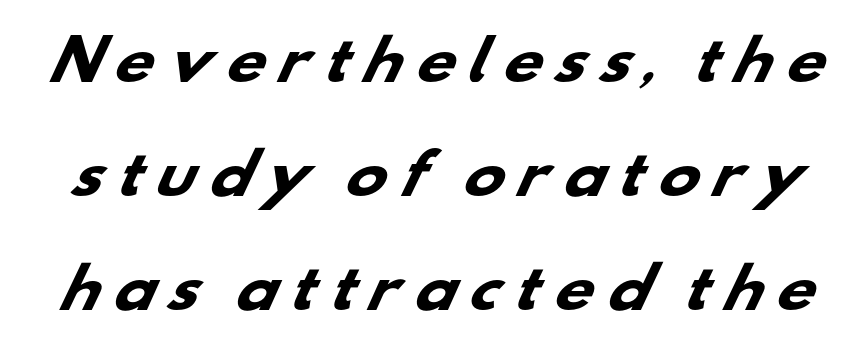
Q: Is the text bold? A: Yes.
Q: Is the typeface a serif or a sans-serif typeface? A: Sans-serif.
Q: Is the text underlined? A: No.
Q: Is the spacing between letters normal or unusually wide? A: Unusually wide.
Q: Is the spacing between lines tight, normal or loose? A: Loose.
Q: Width (condensed, normal, or wide)? A: Wide.
Q: Stroke contrast? A: Low.
Q: x-height? A: Small.
Q: Monospaced? A: No.
